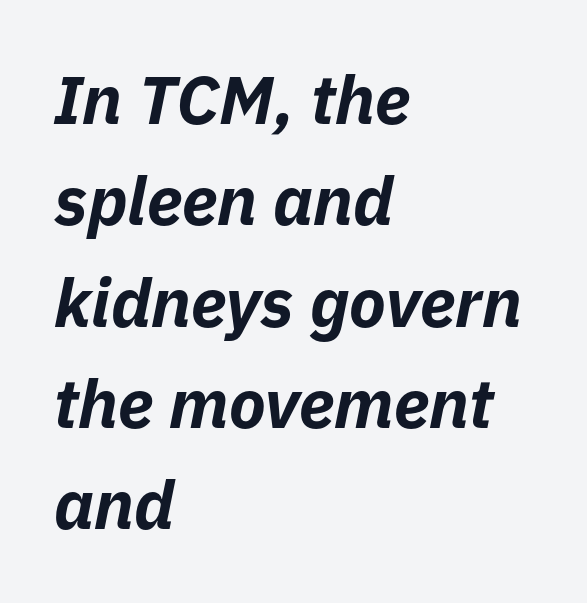
The image shows 68 px bold type, italic (leaning right); set left-aligned, normal line spacing (1.49x), normal letter spacing, not underlined; low stroke contrast and a medium x-height.
